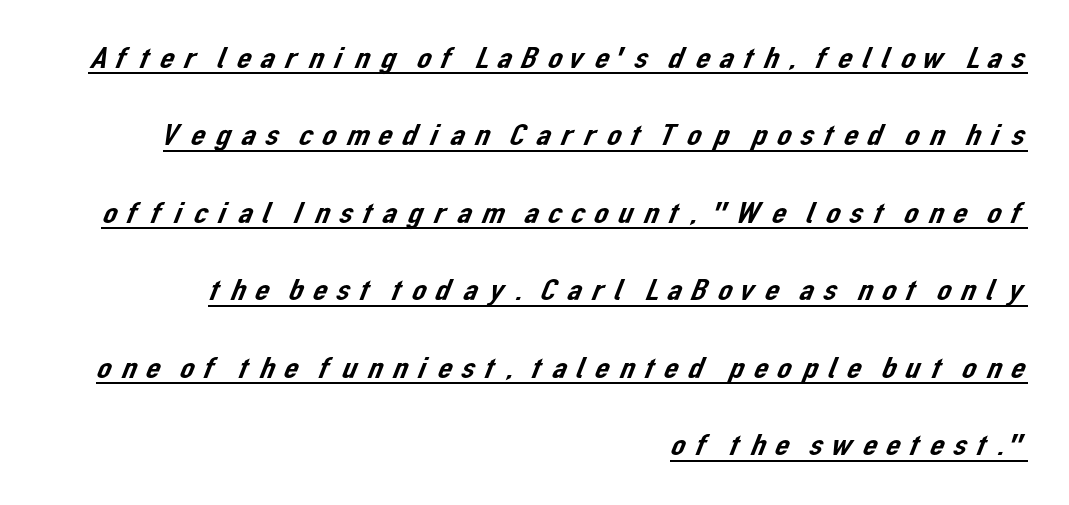
You could fit nearly another row in the gap between these rows. The rendering uses the underline text-decoration. These lines are rendered in a variable-pitch font. Grotesque or geometric, the face here clearly has no serifs. The paragraph shown leans on its right margin.
